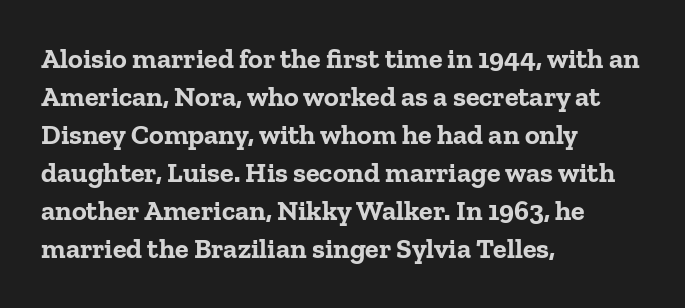
The image shows 28 px bold serif type, upright; set left-aligned, normal line spacing (1.36x), normal letter spacing, not underlined; low stroke contrast and a medium x-height.
